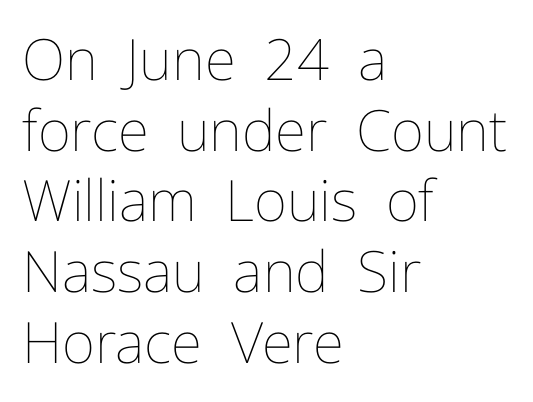
Q: Is the text bold? A: No.
Q: Is the text italic (slanted)? A: No, it is upright.
Q: Is the text underlined? A: No.
Q: How is the paragraph aligned? A: Left-aligned.
Q: Is the spacing between letters normal or unusually wide? A: Normal.
Q: Width (condensed, normal, or wide)? A: Normal.
Q: Stroke contrast? A: Low.
Q: x-height? A: Medium.
Q: Monospaced? A: No.
